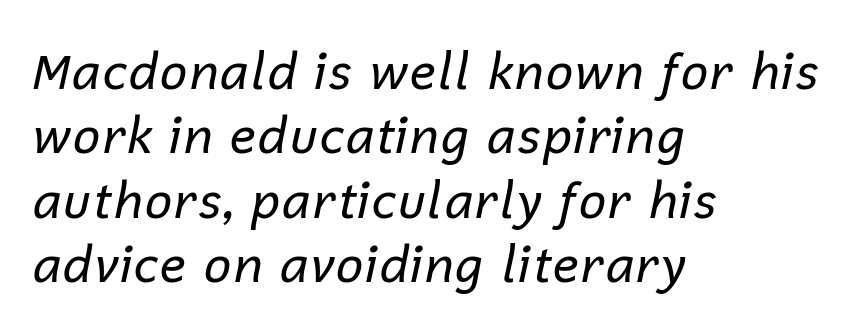
{"italic": "yes", "lean": "right", "slant_degrees": 12, "bold": "no", "weight": "regular", "width": "normal", "stroke_contrast": "low", "x_height": "medium", "monospaced": "no", "underline": "no", "align": "left", "line_spacing": "normal", "line_spacing_ratio": 1.29, "letter_spacing": "normal", "letter_spacing_em": 0.0, "glyph_px": 50}
